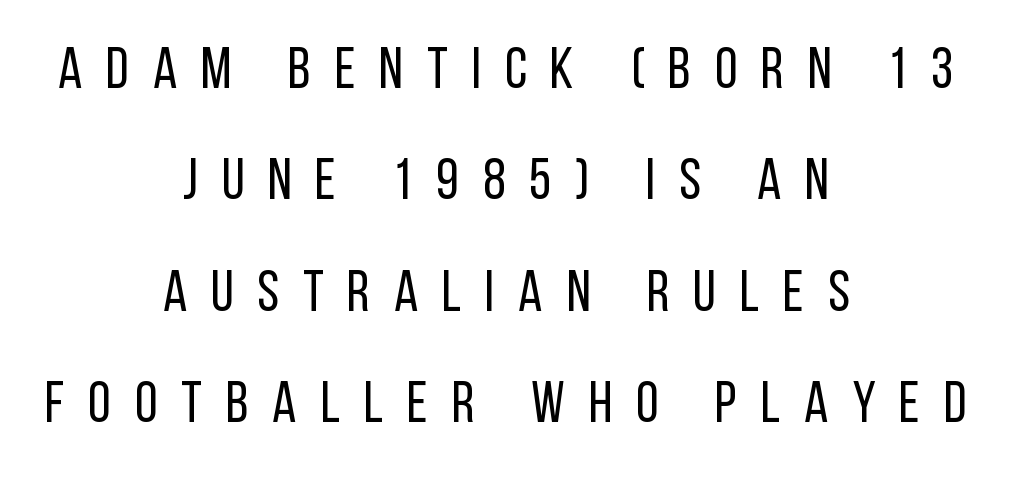
Q: Is the text bold? A: No.
Q: Is the text italic (slanted)? A: No, it is upright.
Q: Is the typeface a serif or a sans-serif typeface? A: Sans-serif.
Q: Is the text underlined? A: No.
Q: How is the paragraph aligned? A: Centered.
Q: Is the spacing between letters normal or unusually wide? A: Unusually wide.
Q: Is the spacing between lines tight, normal or loose? A: Loose.
Q: Width (condensed, normal, or wide)? A: Condensed.
Q: Stroke contrast? A: Low.
Q: x-height? A: Large.
Q: Monospaced? A: No.
